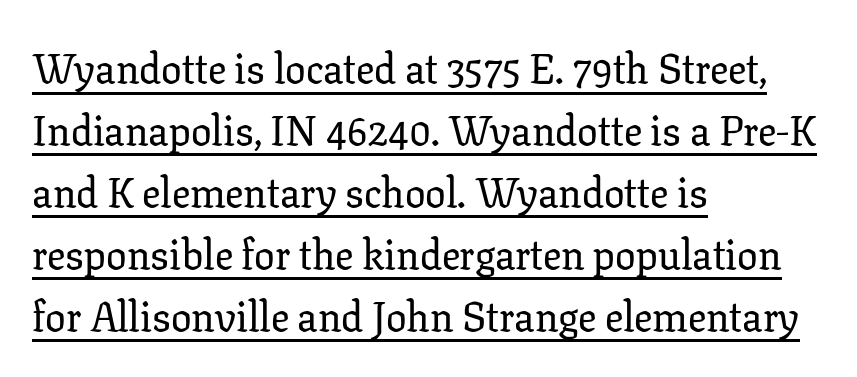
The image shows 41 px serif type, upright; set left-aligned, normal line spacing (1.51x), normal letter spacing, underlined; low stroke contrast and a medium x-height.
